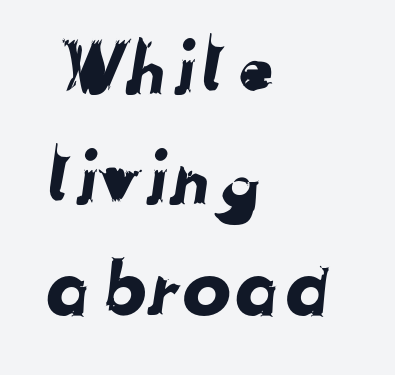
The image shows 73 px sans-serif type; set left-aligned, normal line spacing (1.51x), normal letter spacing, not underlined; low stroke contrast and a medium x-height.
